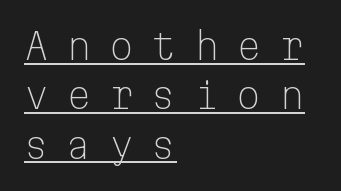
Q: Is the text bold? A: No.
Q: Is the text italic (slanted)? A: No, it is upright.
Q: Is the typeface a serif or a sans-serif typeface? A: Sans-serif.
Q: Is the text underlined? A: Yes.
Q: How is the paragraph aligned? A: Left-aligned.
Q: Is the spacing between letters normal or unusually wide? A: Unusually wide.
Q: Is the spacing between lines tight, normal or loose? A: Normal.
Q: Width (condensed, normal, or wide)? A: Normal.
Q: Stroke contrast? A: Low.
Q: x-height? A: Medium.
Q: Monospaced? A: Yes.
